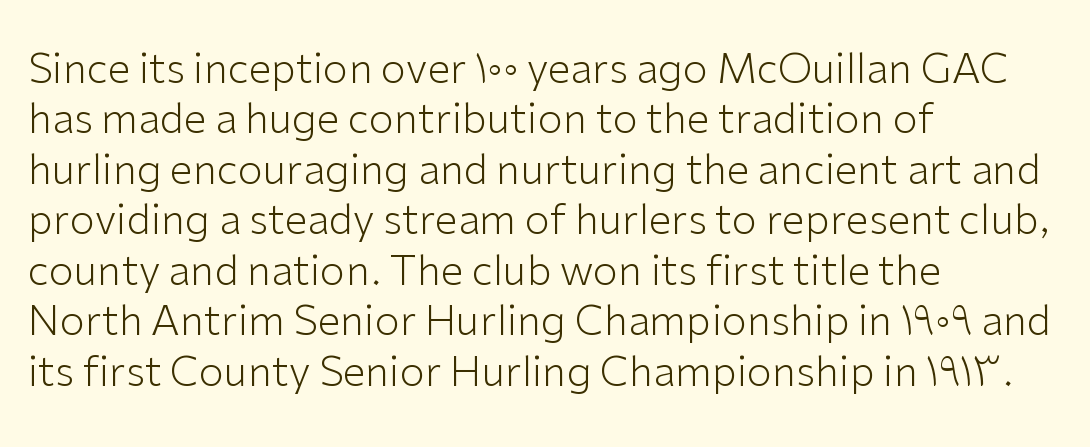
The image shows 41 px light sans-serif type, upright; set left-aligned, line spacing 1.23x, normal letter spacing, not underlined; low stroke contrast and a medium x-height.
